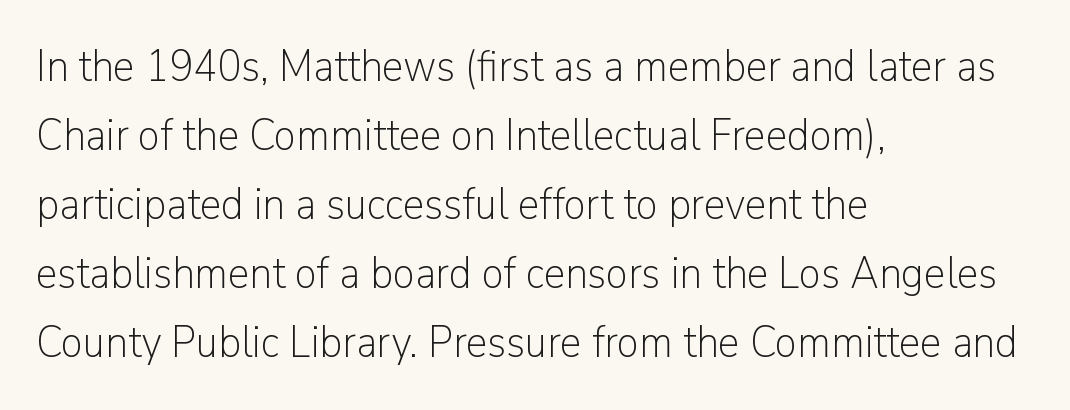
The image shows 44 px light sans-serif type, upright; set left-aligned, normal line spacing (1.57x), normal letter spacing, not underlined; low stroke contrast and a medium x-height.
